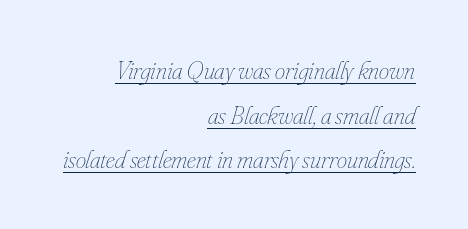
Is the stroke heavy? The answer is a plain regular-or-lighter. These lines stack with their right ends in a neat column. Is the type slanted? Yes — the strokes lean at a clear angle. In designer terms, the underline attribute is active on this setting. The horizontal fit of the characters is conventional and even.
